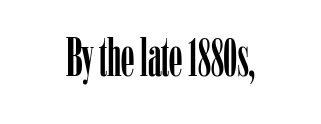
{"serif": "yes", "italic": "no", "width": "condensed", "stroke_contrast": "low", "x_height": "medium", "monospaced": "no", "underline": "no", "letter_spacing": "normal", "letter_spacing_em": 0.0, "glyph_px": 54}
